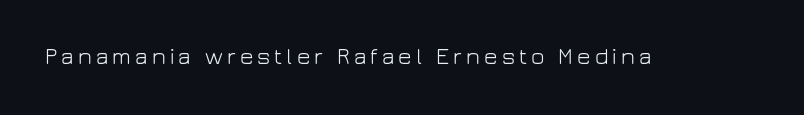
The image shows 23 px text type, upright; set not underlined.
